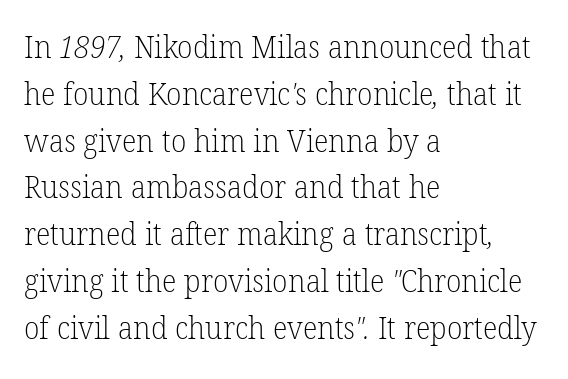
{"serif": "yes", "bold": "no", "weight": "light", "width": "normal", "stroke_contrast": "low", "x_height": "medium", "monospaced": "no", "underline": "no", "align": "left", "line_spacing": "normal", "line_spacing_ratio": 1.51, "letter_spacing": "normal", "letter_spacing_em": 0.0, "glyph_px": 31}
